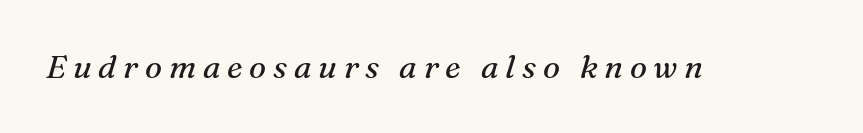
The image shows 32 px regular-weight serif type, italic (leaning right); set unusually wide letter spacing (+0.21 em), not underlined; medium stroke contrast and a medium x-height.
